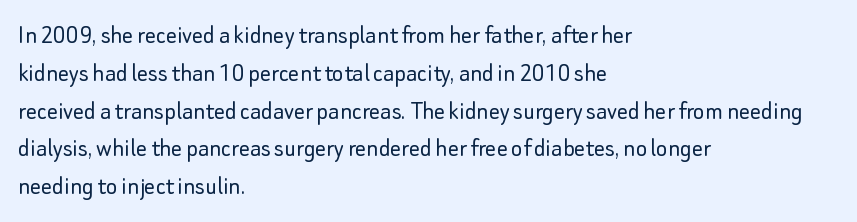
The image shows 27 px text type, upright; set left-aligned, normal line spacing (1.4x), normal letter spacing, not underlined.
